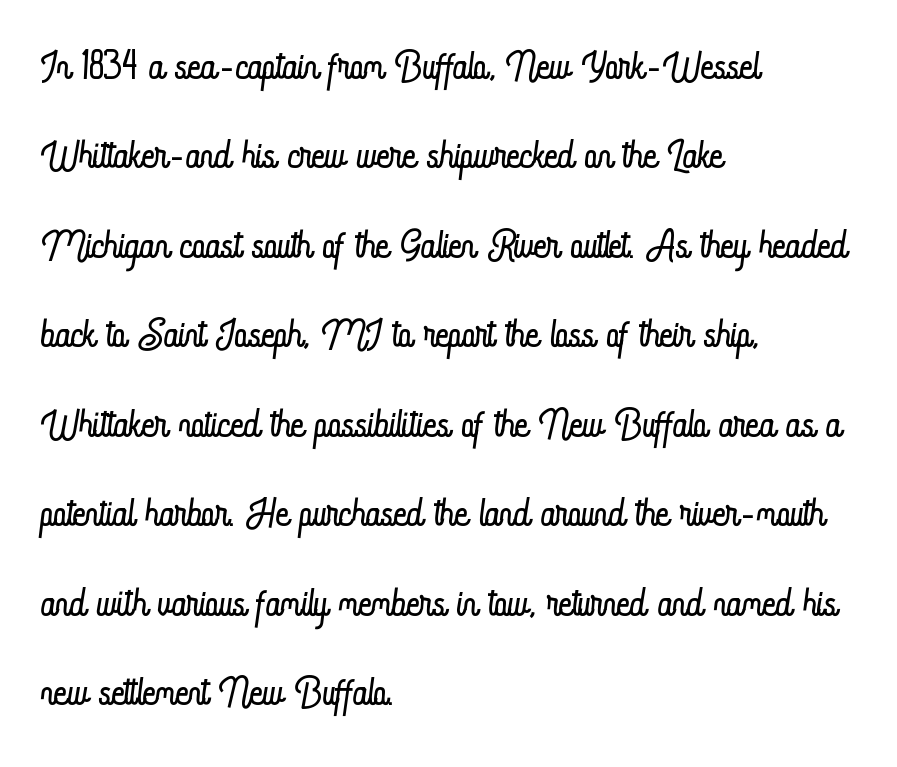
Left-aligned paragraph, ragged on the right. The characters are drawn with everyday or finer stroke widths. Looks like regular typesetting: each glyph gets only the width it needs. Letter spacing: default.
